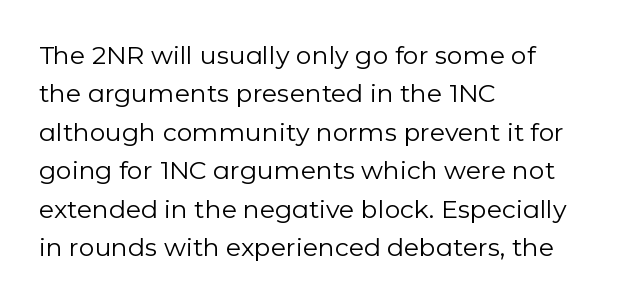
Q: Is the text bold? A: No.
Q: Is the text italic (slanted)? A: No, it is upright.
Q: Is the text underlined? A: No.
Q: How is the paragraph aligned? A: Left-aligned.
Q: Is the spacing between letters normal or unusually wide? A: Normal.
Q: Is the spacing between lines tight, normal or loose? A: Normal.
